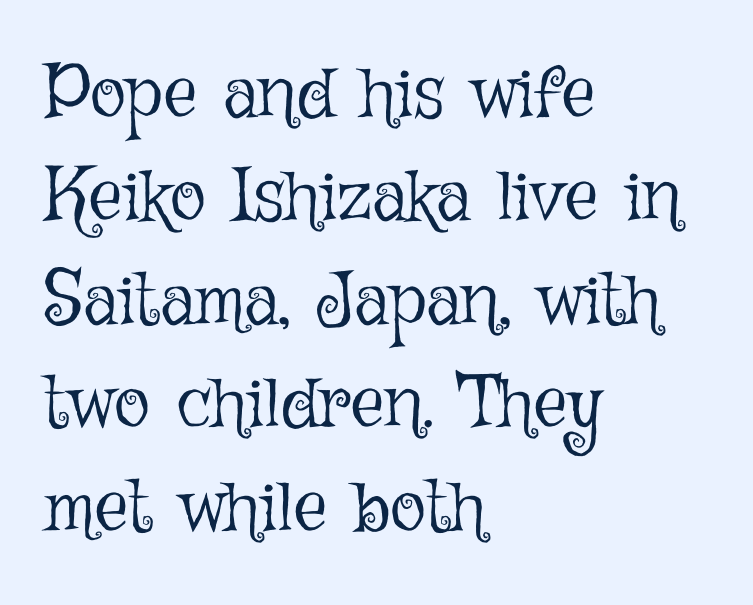
Q: Is the text bold? A: No.
Q: Is the text italic (slanted)? A: No, it is upright.
Q: Is the text underlined? A: No.
Q: How is the paragraph aligned? A: Left-aligned.
Q: Is the spacing between letters normal or unusually wide? A: Normal.
Q: Is the spacing between lines tight, normal or loose? A: Normal.
Q: Width (condensed, normal, or wide)? A: Normal.
Q: Stroke contrast? A: Low.
Q: x-height? A: Medium.
Q: Monospaced? A: No.
